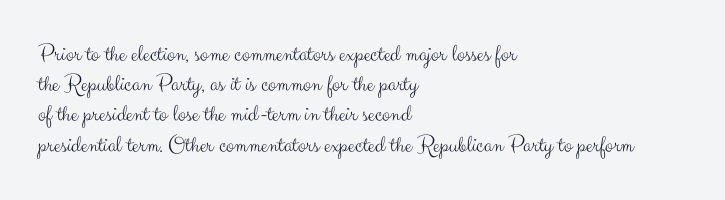
Q: Is the text bold? A: No.
Q: Is the text italic (slanted)? A: Yes.
Q: Is the text underlined? A: No.
Q: How is the paragraph aligned? A: Left-aligned.
Q: Is the spacing between letters normal or unusually wide? A: Normal.
Q: Is the spacing between lines tight, normal or loose? A: Normal.
